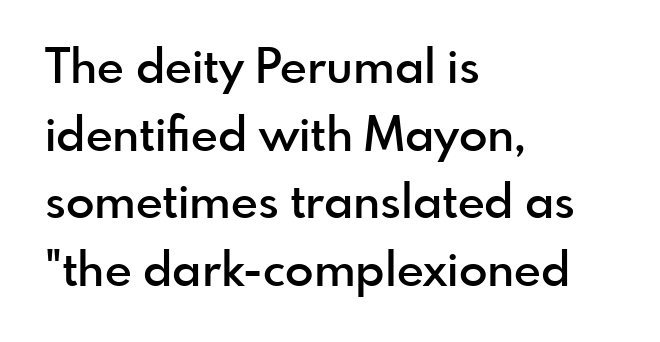
Q: Is the text bold? A: Semi-bold.
Q: Is the text italic (slanted)? A: No, it is upright.
Q: Is the typeface a serif or a sans-serif typeface? A: Sans-serif.
Q: Is the text underlined? A: No.
Q: How is the paragraph aligned? A: Left-aligned.
Q: Is the spacing between letters normal or unusually wide? A: Normal.
Q: Is the spacing between lines tight, normal or loose? A: Normal.
Q: Width (condensed, normal, or wide)? A: Normal.
Q: x-height? A: Small.
Q: Monospaced? A: No.
